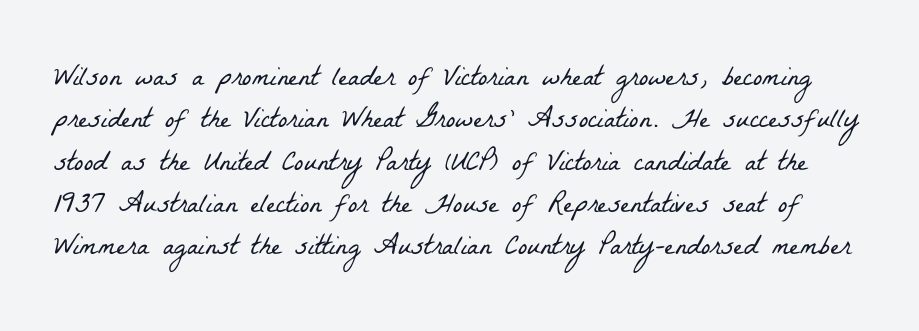
The image shows 28 px light, condensed serif type; set normal line spacing (1.51x), normal letter spacing, not underlined; low stroke contrast and a medium x-height.
